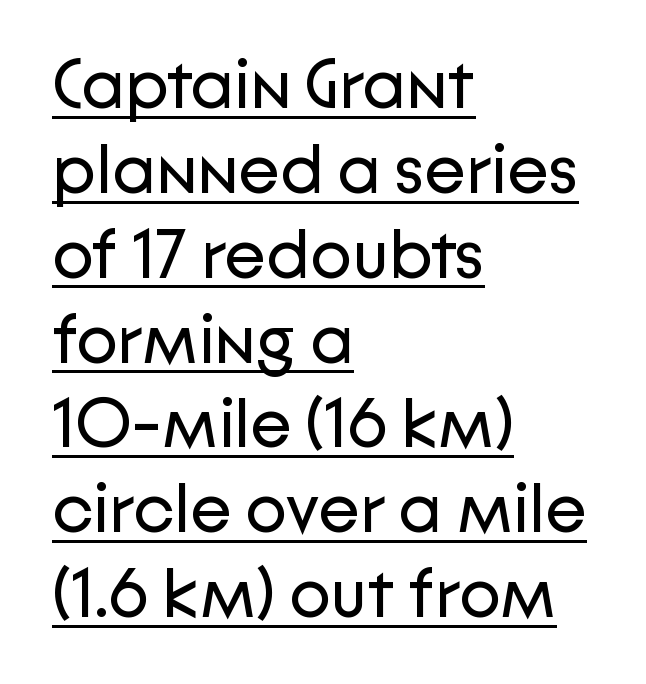
Q: Is the text bold? A: No.
Q: Is the text italic (slanted)? A: No, it is upright.
Q: Is the typeface a serif or a sans-serif typeface? A: Sans-serif.
Q: Is the text underlined? A: Yes.
Q: How is the paragraph aligned? A: Left-aligned.
Q: Is the spacing between letters normal or unusually wide? A: Normal.
Q: Width (condensed, normal, or wide)? A: Normal.
Q: Stroke contrast? A: Low.
Q: x-height? A: Medium.
Q: Monospaced? A: No.
